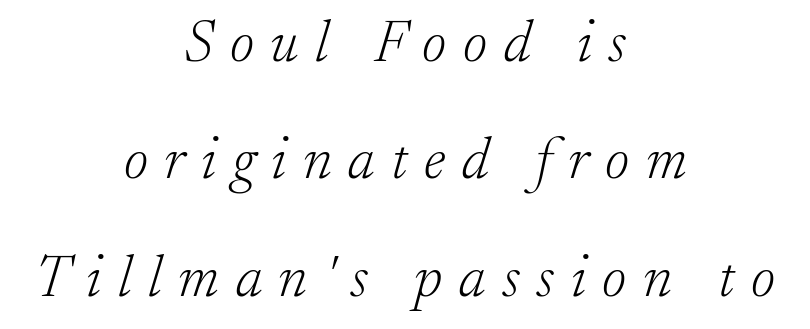
Q: Is the text bold? A: No.
Q: Is the text italic (slanted)? A: Yes, it leans right by about 17 degrees.
Q: Is the typeface a serif or a sans-serif typeface? A: Serif.
Q: Is the text underlined? A: No.
Q: How is the paragraph aligned? A: Centered.
Q: Is the spacing between letters normal or unusually wide? A: Unusually wide.
Q: Is the spacing between lines tight, normal or loose? A: Loose.
Q: Width (condensed, normal, or wide)? A: Normal.
Q: Stroke contrast? A: Low.
Q: x-height? A: Small.
Q: Monospaced? A: No.
